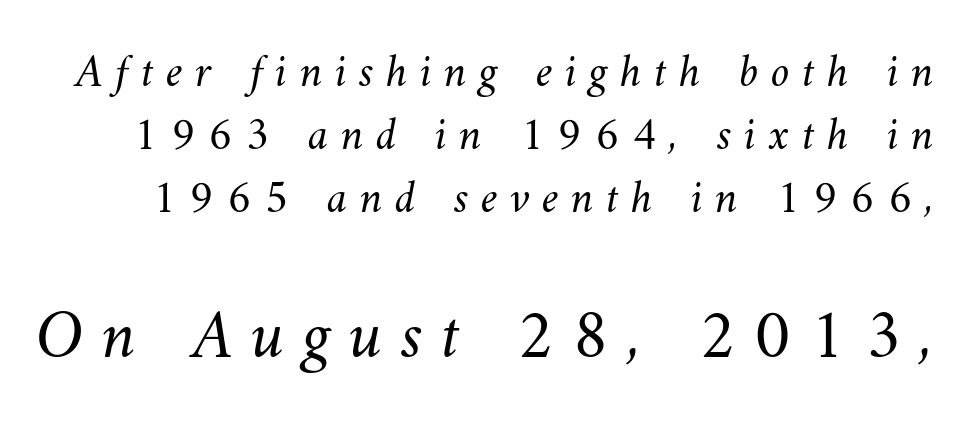
{"bold": "no", "weight": "light", "width": "normal", "stroke_contrast": "medium", "x_height": "small", "monospaced": "no", "underline": "no", "line_spacing": "normal", "line_spacing_ratio": 1.34, "letter_spacing": "wide", "letter_spacing_em": 0.26, "larger_block": "second", "size_ratio": 1.49, "glyph_px": 70}
